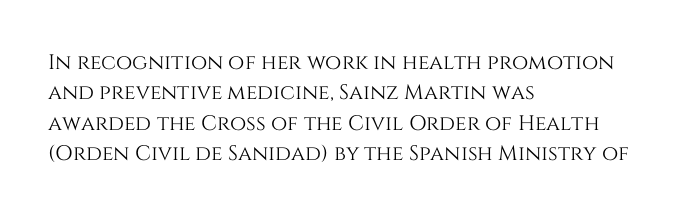
Q: Is the text italic (slanted)? A: No, it is upright.
Q: Is the text underlined? A: No.
Q: How is the paragraph aligned? A: Left-aligned.
Q: Is the spacing between letters normal or unusually wide? A: Normal.
Q: Is the spacing between lines tight, normal or loose? A: Normal.
